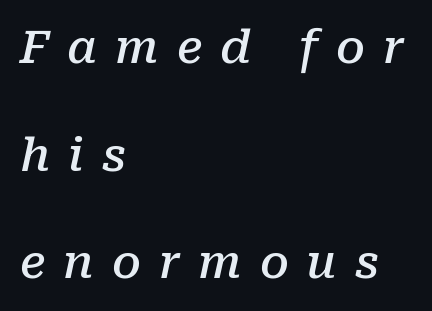
The image shows 46 px semibold serif type, italic (leaning right); set left-aligned, loose line spacing (2.34x), unusually wide letter spacing (+0.39 em), not underlined; low stroke contrast and a medium x-height.
